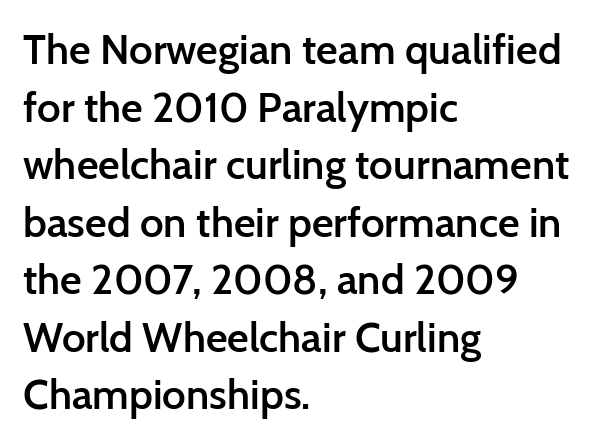
Q: Is the text bold? A: Semi-bold.
Q: Is the text italic (slanted)? A: No, it is upright.
Q: Is the typeface a serif or a sans-serif typeface? A: Sans-serif.
Q: Is the text underlined? A: No.
Q: How is the paragraph aligned? A: Left-aligned.
Q: Is the spacing between letters normal or unusually wide? A: Normal.
Q: Is the spacing between lines tight, normal or loose? A: Normal.
Q: Width (condensed, normal, or wide)? A: Normal.
Q: Stroke contrast? A: Low.
Q: x-height? A: Medium.
Q: Monospaced? A: No.
